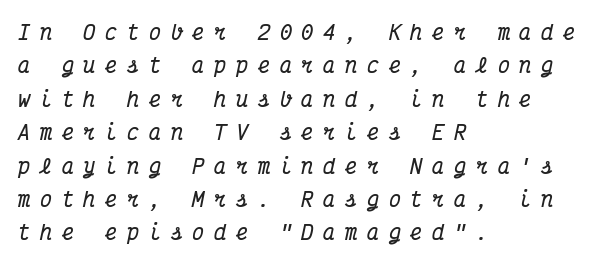
The specimen reads as italic at a glance. Quick note: interline space is typical. This rendering features lettering with no underline. If you drew a ruler down the left edge, every line would touch it. Strong, thick strokes mark this as bold type.
